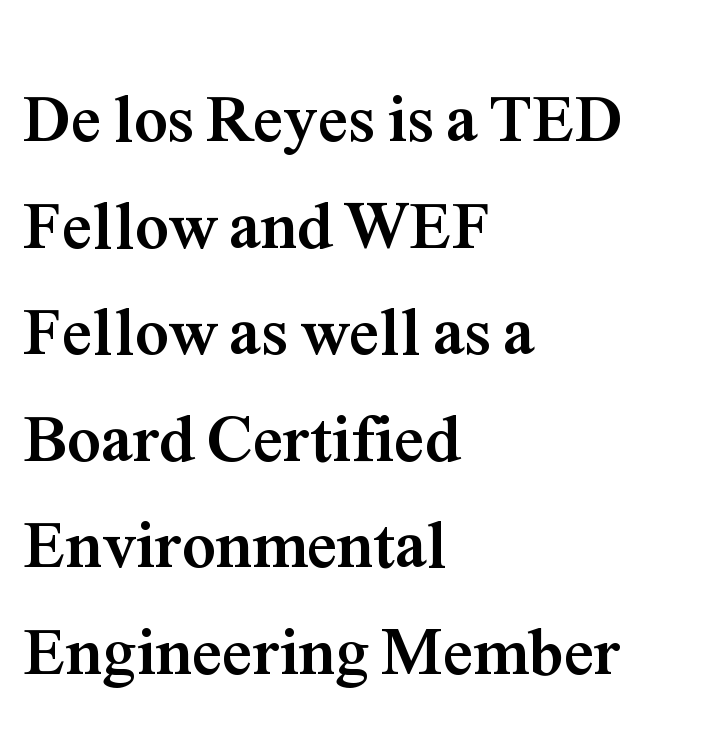
Q: Is the text bold? A: Yes.
Q: Is the text italic (slanted)? A: No, it is upright.
Q: Is the typeface a serif or a sans-serif typeface? A: Serif.
Q: Is the text underlined? A: No.
Q: How is the paragraph aligned? A: Left-aligned.
Q: Is the spacing between letters normal or unusually wide? A: Normal.
Q: Is the spacing between lines tight, normal or loose? A: Normal.
Q: Width (condensed, normal, or wide)? A: Normal.
Q: Stroke contrast? A: Medium.
Q: x-height? A: Medium.
Q: Monospaced? A: No.
